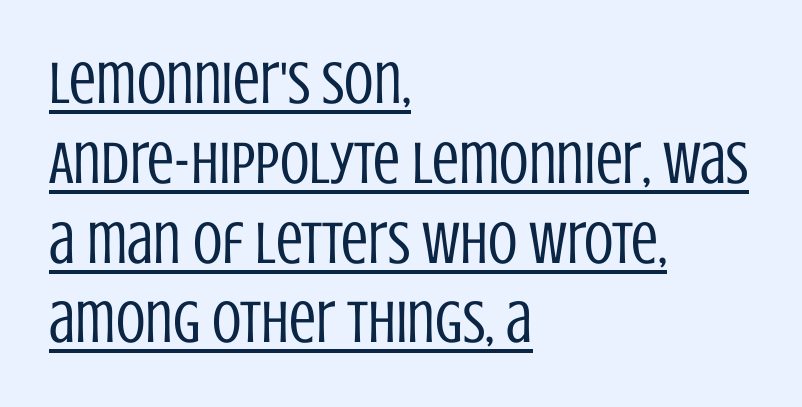
The image shows 60 px regular-weight, condensed sans-serif type, upright; set left-aligned, normal line spacing (1.33x), normal letter spacing, underlined; low stroke contrast and a large x-height.
